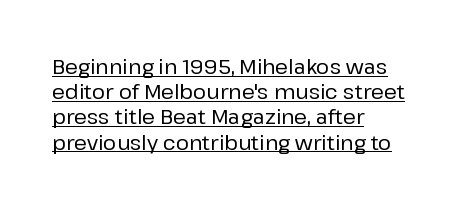
The image shows 20 px text type, upright; set left-aligned, normal line spacing (1.26x), normal letter spacing, underlined.
